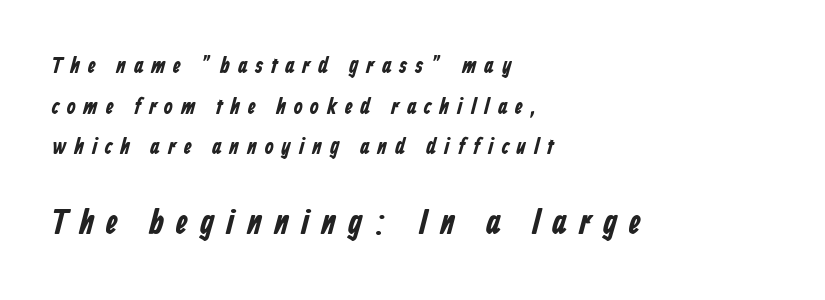
Q: Is the text bold? A: Yes.
Q: Is the typeface a serif or a sans-serif typeface? A: Sans-serif.
Q: Is the text underlined? A: No.
Q: How is the paragraph aligned? A: Left-aligned.
Q: Is the spacing between letters normal or unusually wide? A: Unusually wide.
Q: Which block of text is set in a larger size, the first (top) or the second (bottom)? A: The second (bottom) one.
Q: Width (condensed, normal, or wide)? A: Condensed.
Q: Stroke contrast? A: Low.
Q: x-height? A: Medium.
Q: Monospaced? A: No.
